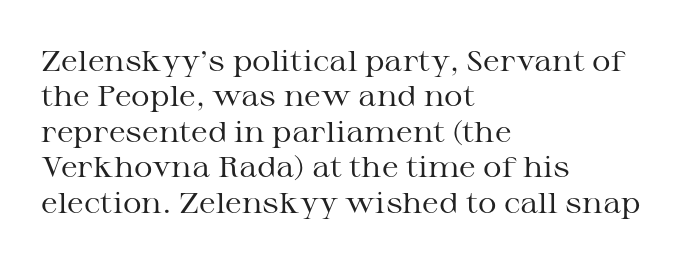
Q: Is the text bold? A: No.
Q: Is the text italic (slanted)? A: No, it is upright.
Q: Is the typeface a serif or a sans-serif typeface? A: Serif.
Q: Is the text underlined? A: No.
Q: How is the paragraph aligned? A: Left-aligned.
Q: Is the spacing between letters normal or unusually wide? A: Normal.
Q: Width (condensed, normal, or wide)? A: Wide.
Q: Stroke contrast? A: Medium.
Q: x-height? A: Medium.
Q: Monospaced? A: No.
